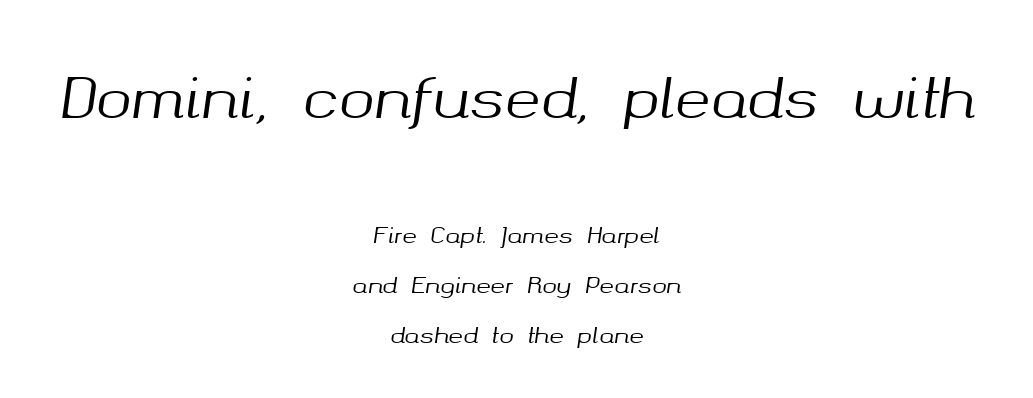
The letters sit at their default tracking, neither squeezed nor spread. Character size in the leading block exceeds that of the trailing block. The lines in this sample share a center point and differ in where they start and stop. This sample has the flowing, uneven cadence of proportional lettering. Descenders are the only things crossing below the line. Interline gaps are noticeably wide in this sample.
